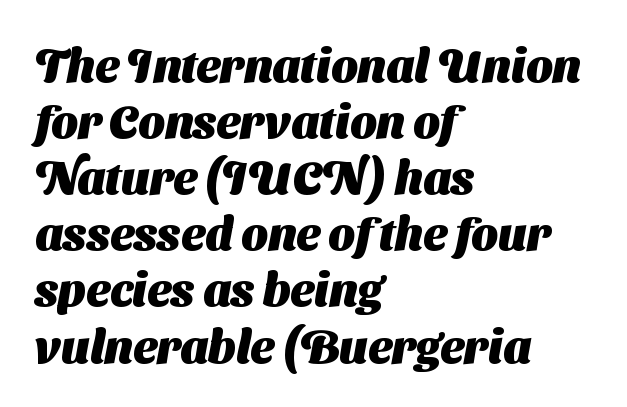
Casual observation: everything's shoved over to the left. On the weight axis this lands at bold, roughly 700. The rendering uses natural spacing where letterforms have individual widths. The space beneath each line is pristine and unruled. In terms of letterspacing, this is plain default setting.
